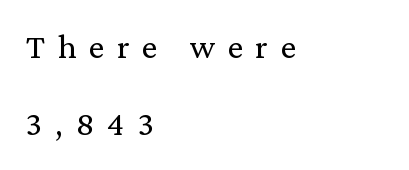
Q: Is the text bold? A: No.
Q: Is the text italic (slanted)? A: No, it is upright.
Q: Is the typeface a serif or a sans-serif typeface? A: Serif.
Q: Is the text underlined? A: No.
Q: How is the paragraph aligned? A: Left-aligned.
Q: Is the spacing between letters normal or unusually wide? A: Unusually wide.
Q: Is the spacing between lines tight, normal or loose? A: Loose.
Q: Width (condensed, normal, or wide)? A: Normal.
Q: Stroke contrast? A: Low.
Q: x-height? A: Medium.
Q: Monospaced? A: No.
